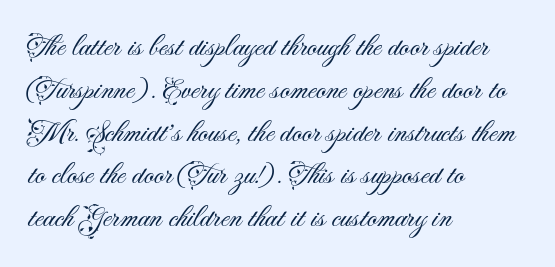
The image shows 31 px light sans-serif type; set left-aligned, normal line spacing (1.38x), normal letter spacing, not underlined; medium stroke contrast and a small x-height.
